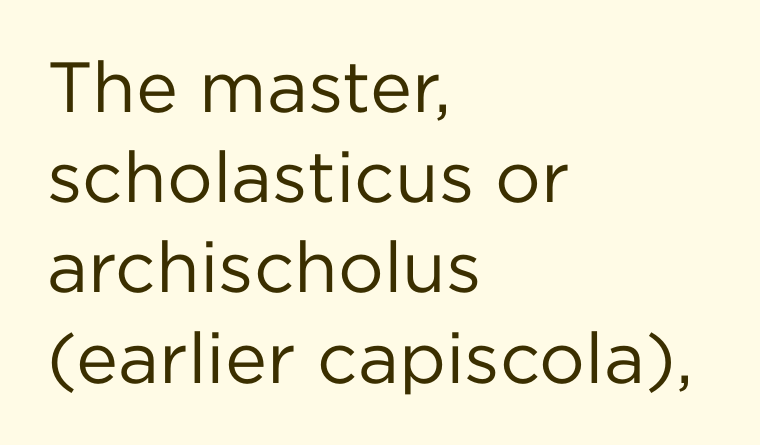
Q: Is the text bold? A: No.
Q: Is the text italic (slanted)? A: No, it is upright.
Q: Is the typeface a serif or a sans-serif typeface? A: Sans-serif.
Q: Is the text underlined? A: No.
Q: How is the paragraph aligned? A: Left-aligned.
Q: Is the spacing between letters normal or unusually wide? A: Normal.
Q: Is the spacing between lines tight, normal or loose? A: Normal.
Q: Width (condensed, normal, or wide)? A: Normal.
Q: Stroke contrast? A: Low.
Q: x-height? A: Medium.
Q: Monospaced? A: No.
